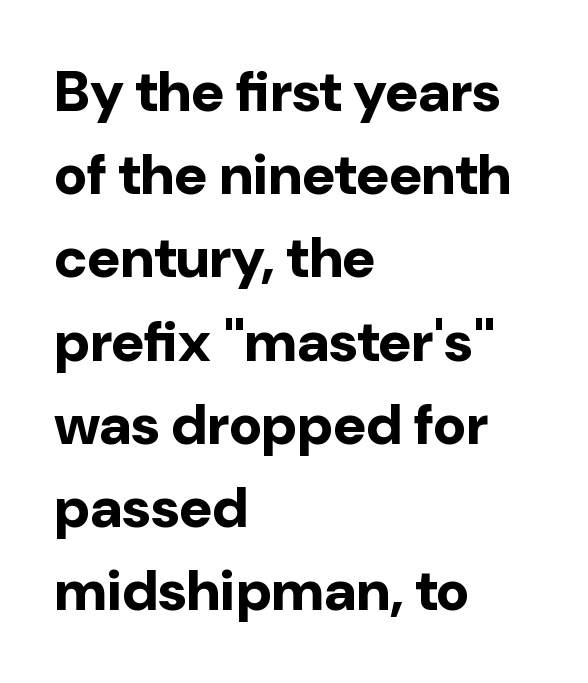
Q: Is the text bold? A: Yes.
Q: Is the text italic (slanted)? A: No, it is upright.
Q: Is the typeface a serif or a sans-serif typeface? A: Sans-serif.
Q: Is the text underlined? A: No.
Q: How is the paragraph aligned? A: Left-aligned.
Q: Is the spacing between letters normal or unusually wide? A: Normal.
Q: Is the spacing between lines tight, normal or loose? A: Normal.
Q: Width (condensed, normal, or wide)? A: Normal.
Q: Stroke contrast? A: Low.
Q: x-height? A: Medium.
Q: Monospaced? A: No.
